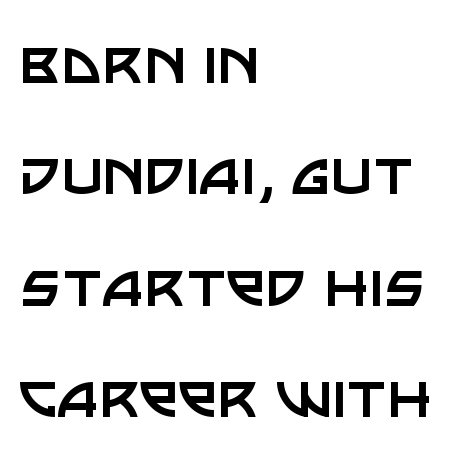
The image shows 71 px regular-weight sans-serif type, upright; set left-aligned, normal line spacing (1.57x), normal letter spacing, not underlined; low stroke contrast and a large x-height.
